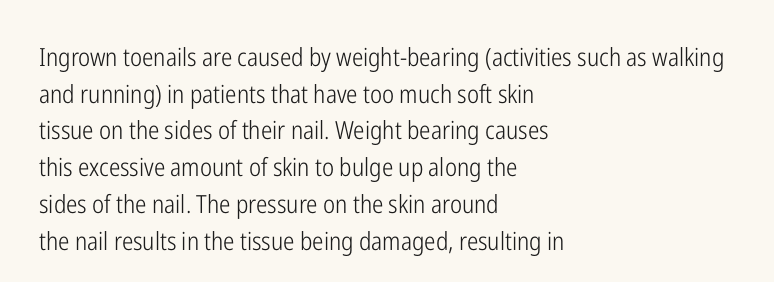
{"italic": "no", "bold": "no", "underline": "no", "align": "left", "line_spacing": "normal", "line_spacing_ratio": 1.47, "letter_spacing": "normal", "letter_spacing_em": 0.0, "glyph_px": 25}
